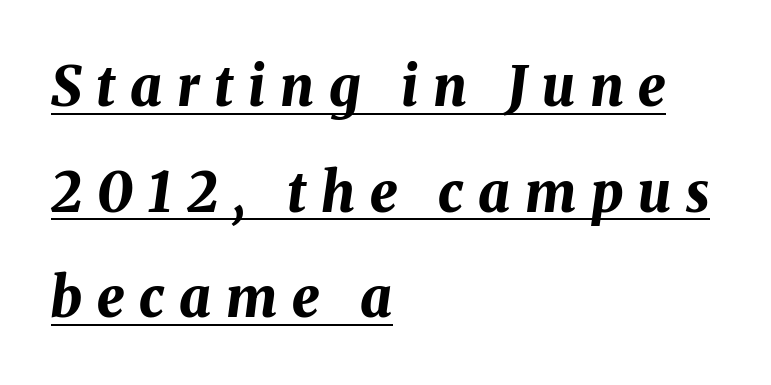
The image shows 55 px bold type, italic (leaning right); set left-aligned, loose line spacing (1.92x), unusually wide letter spacing (+0.27 em), underlined; medium stroke contrast and a medium x-height.
